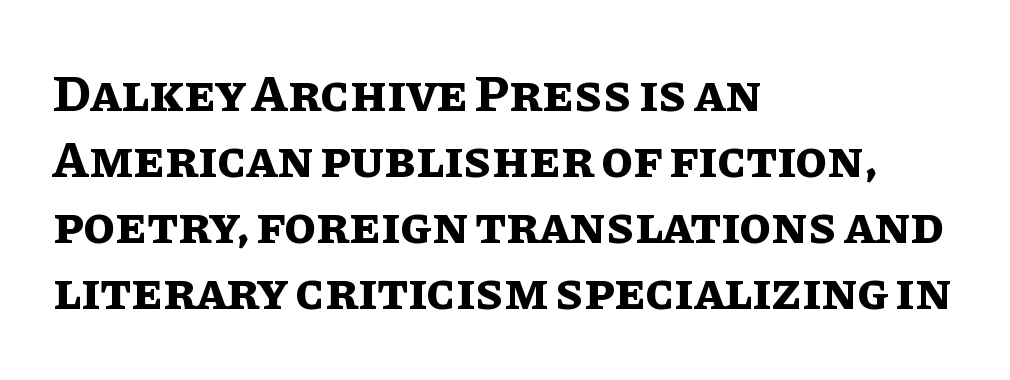
Q: Is the text bold? A: Yes.
Q: Is the text italic (slanted)? A: No, it is upright.
Q: Is the text underlined? A: No.
Q: How is the paragraph aligned? A: Left-aligned.
Q: Is the spacing between letters normal or unusually wide? A: Normal.
Q: Is the spacing between lines tight, normal or loose? A: Normal.
Q: Width (condensed, normal, or wide)? A: Normal.
Q: Stroke contrast? A: Low.
Q: x-height? A: Large.
Q: Monospaced? A: No.
